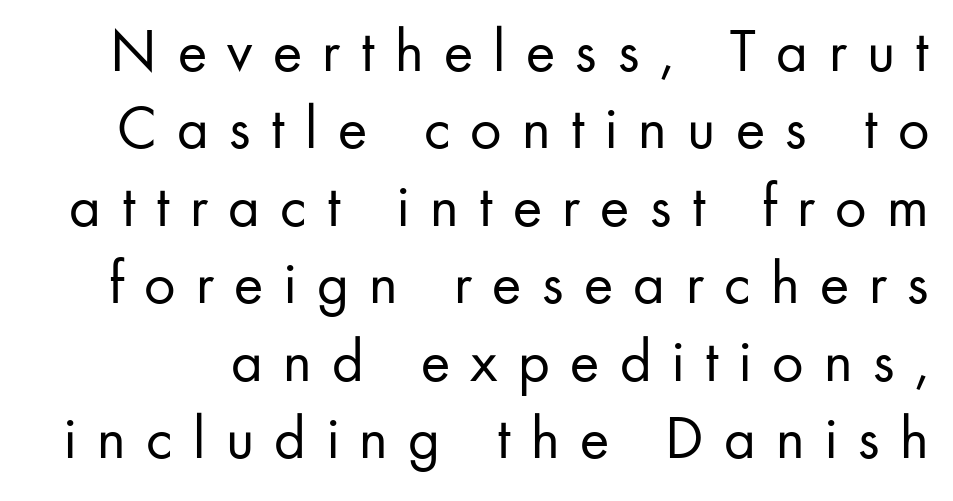
Q: Is the text bold? A: No.
Q: Is the text italic (slanted)? A: No, it is upright.
Q: Is the typeface a serif or a sans-serif typeface? A: Sans-serif.
Q: Is the text underlined? A: No.
Q: Is the spacing between letters normal or unusually wide? A: Unusually wide.
Q: Is the spacing between lines tight, normal or loose? A: Normal.
Q: Width (condensed, normal, or wide)? A: Normal.
Q: Stroke contrast? A: Low.
Q: x-height? A: Small.
Q: Monospaced? A: No.
